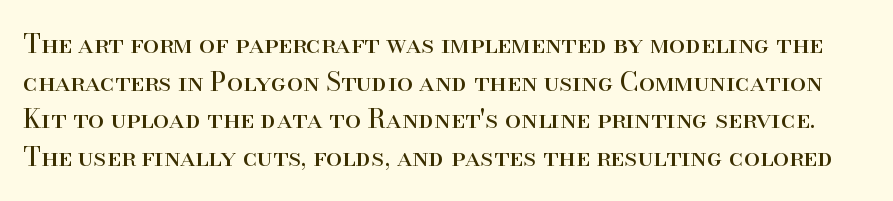
The image shows 26 px text type, upright; set normal line spacing (1.45x), normal letter spacing, not underlined.
